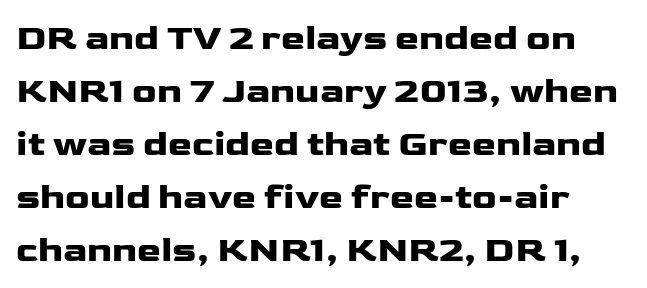
Q: Is the text bold? A: Yes.
Q: Is the text italic (slanted)? A: No, it is upright.
Q: Is the typeface a serif or a sans-serif typeface? A: Sans-serif.
Q: Is the text underlined? A: No.
Q: Is the spacing between letters normal or unusually wide? A: Normal.
Q: Is the spacing between lines tight, normal or loose? A: Normal.
Q: Width (condensed, normal, or wide)? A: Wide.
Q: Stroke contrast? A: Low.
Q: x-height? A: Medium.
Q: Monospaced? A: No.
